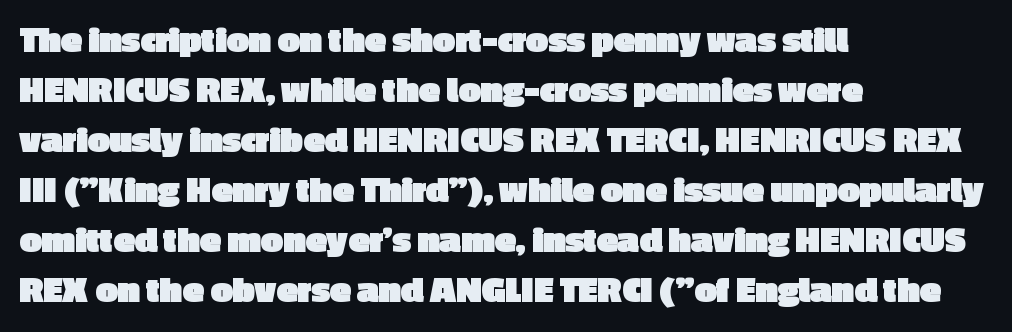
{"serif": "no", "italic": "no", "bold": "yes", "weight": "heavy", "width": "normal", "x_height": "medium", "monospaced": "no", "underline": "no", "align": "left", "line_spacing": "normal", "line_spacing_ratio": 1.28, "letter_spacing": "normal", "letter_spacing_em": 0.0, "glyph_px": 39}
